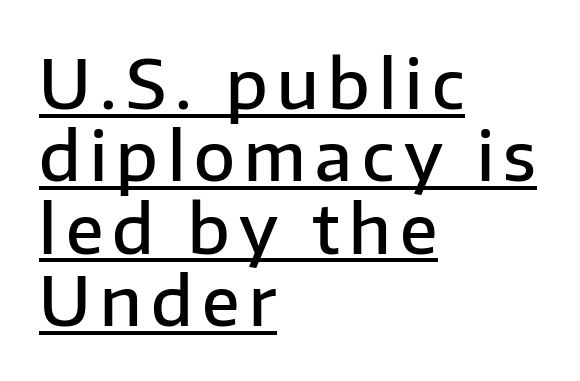
The image shows 67 px semibold sans-serif type, upright; set left-aligned, tight line spacing (1.08x), underlined; low stroke contrast and a medium x-height.
